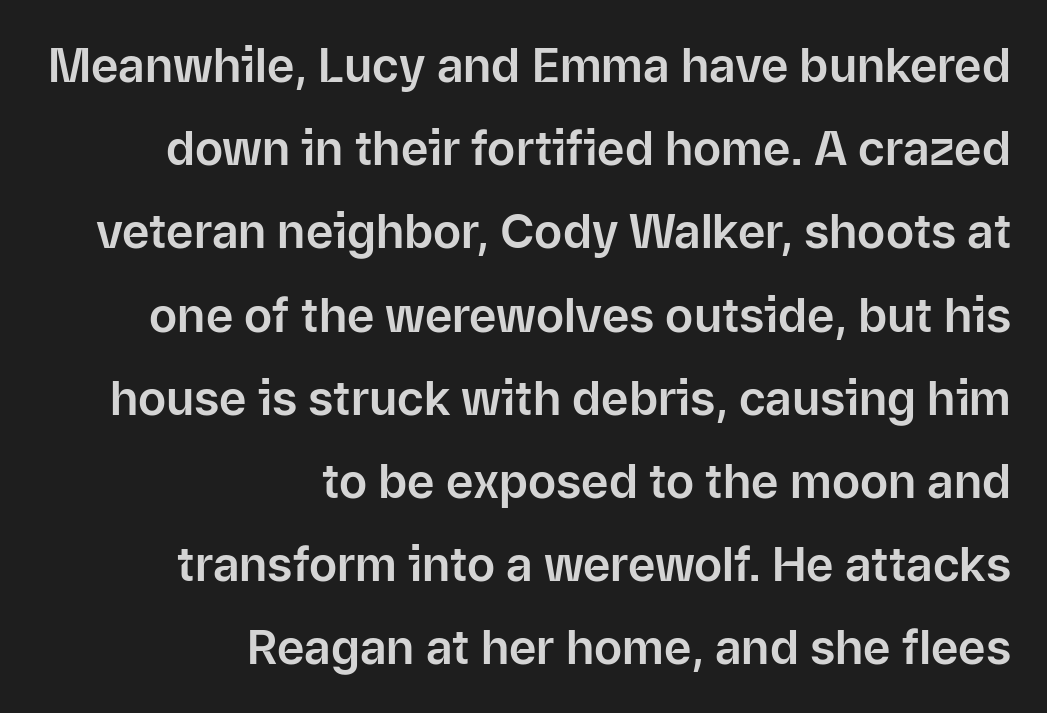
{"serif": "no", "italic": "no", "width": "normal", "stroke_contrast": "low", "x_height": "medium", "monospaced": "no", "underline": "no", "align": "right", "line_spacing_ratio": 1.77, "letter_spacing": "normal", "letter_spacing_em": 0.0, "glyph_px": 47}
